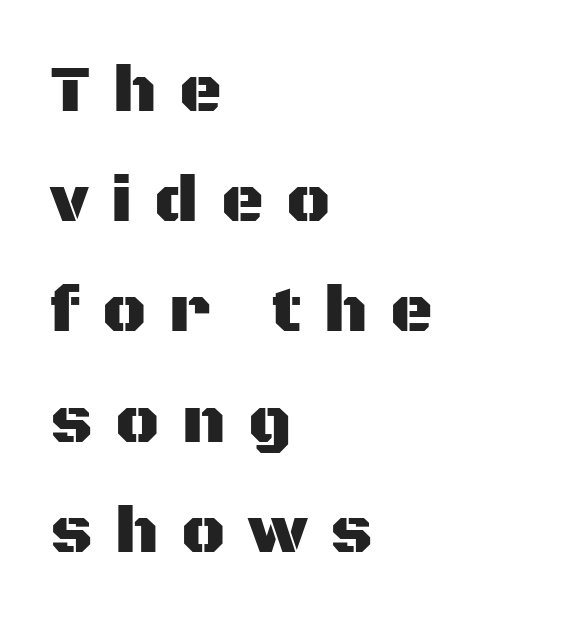
{"serif": "no", "italic": "no", "width": "normal", "stroke_contrast": "medium", "x_height": "large", "monospaced": "no", "underline": "no", "align": "left", "line_spacing": "normal", "line_spacing_ratio": 1.67, "letter_spacing": "wide", "letter_spacing_em": 0.34, "glyph_px": 66}
